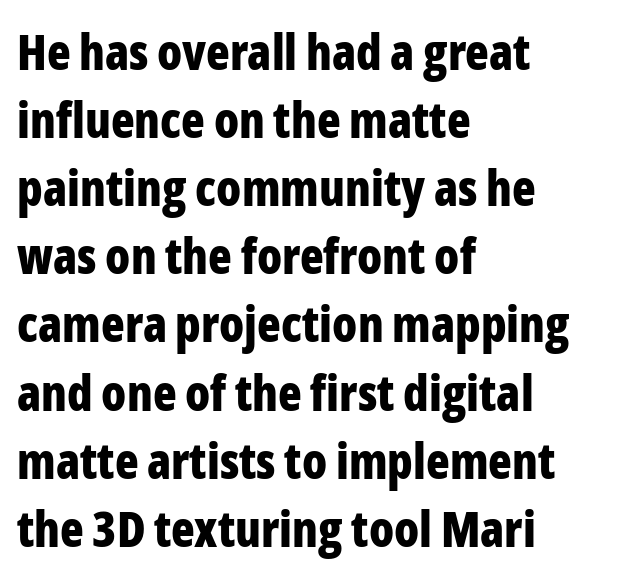
How are the letters spaced? Ordinarily, with no added tracking. A typesetter would call this proportional, since set widths differ per character. Note: no serifs on the glyphs. It's the straight-up-and-down kind of type.
